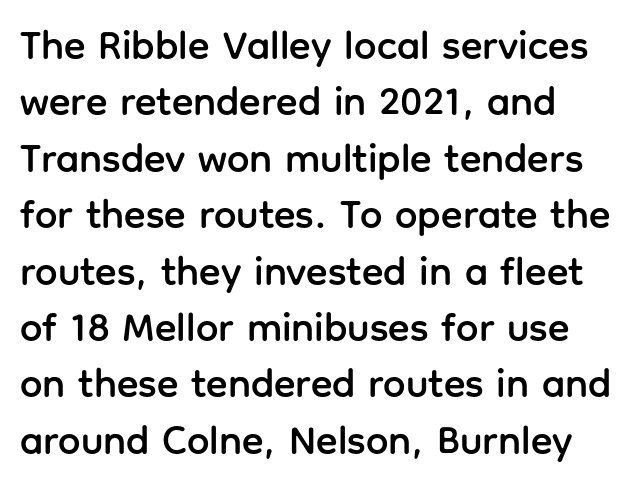
{"serif": "no", "italic": "no", "width": "normal", "stroke_contrast": "low", "x_height": "medium", "monospaced": "no", "underline": "no", "align": "left", "line_spacing": "normal", "line_spacing_ratio": 1.41, "letter_spacing": "normal", "letter_spacing_em": 0.0, "glyph_px": 40}
